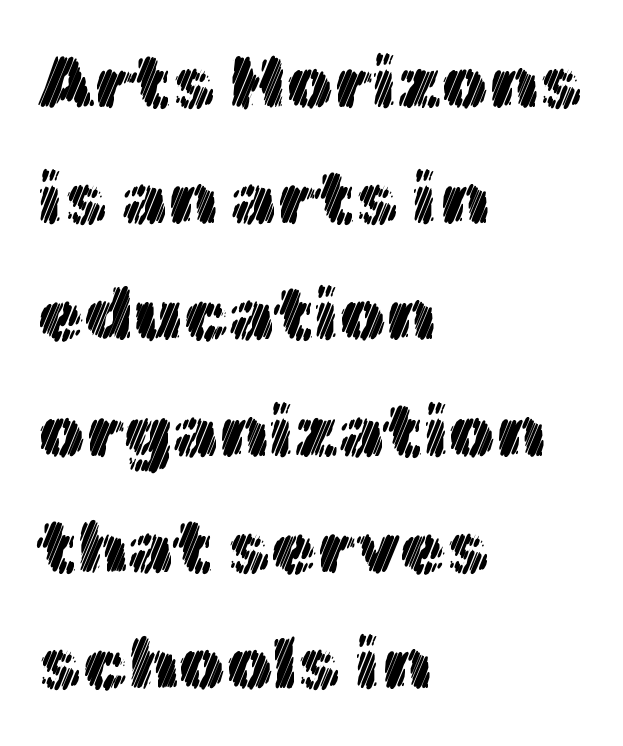
{"italic": "no", "width": "normal", "x_height": "medium", "monospaced": "no", "underline": "no", "align": "left", "line_spacing": "normal", "line_spacing_ratio": 1.57, "letter_spacing": "normal", "letter_spacing_em": 0.0, "glyph_px": 74}
